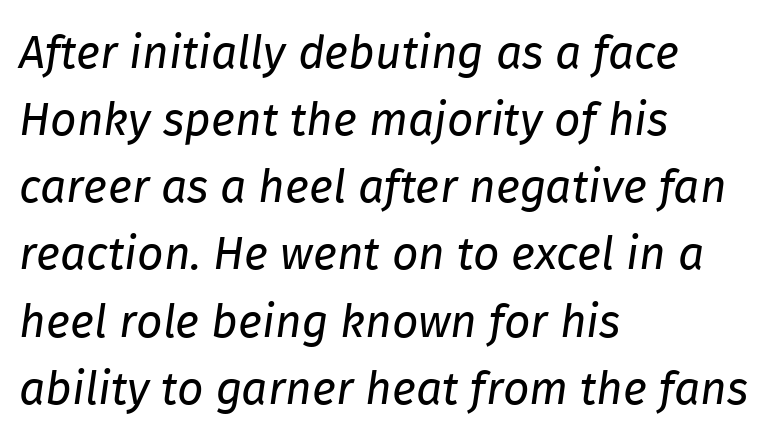
{"italic": "yes", "lean": "right", "slant_degrees": 8, "bold": "no", "weight": "regular", "width": "normal", "stroke_contrast": "low", "x_height": "medium", "monospaced": "no", "underline": "no", "align": "left", "line_spacing": "normal", "line_spacing_ratio": 1.46, "letter_spacing": "normal", "letter_spacing_em": 0.0, "glyph_px": 46}
